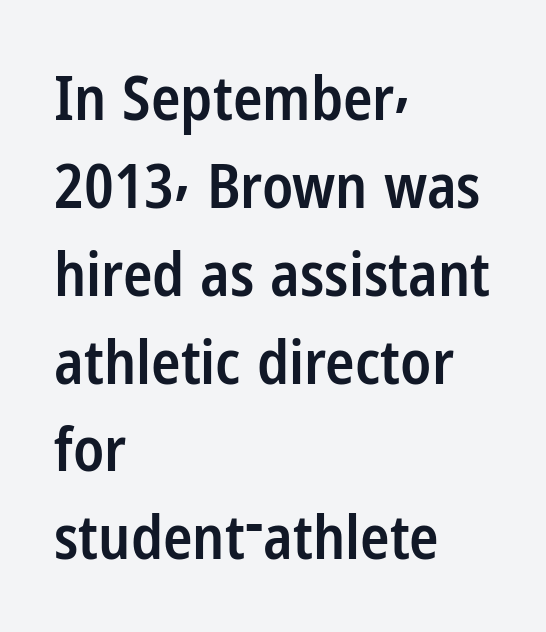
The image shows 61 px semibold, condensed sans-serif type, upright; set left-aligned, normal line spacing (1.44x), normal letter spacing, not underlined; low stroke contrast and a medium x-height.
